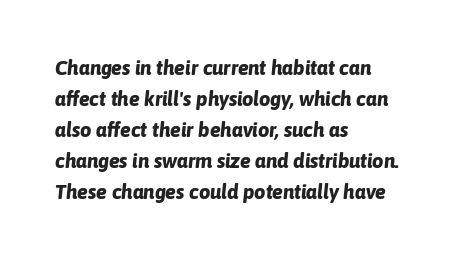
Q: Is the text bold? A: Yes.
Q: Is the text italic (slanted)? A: Yes, it leans right by about 6 degrees.
Q: Is the text underlined? A: No.
Q: How is the paragraph aligned? A: Left-aligned.
Q: Is the spacing between letters normal or unusually wide? A: Normal.
Q: Is the spacing between lines tight, normal or loose? A: Normal.
